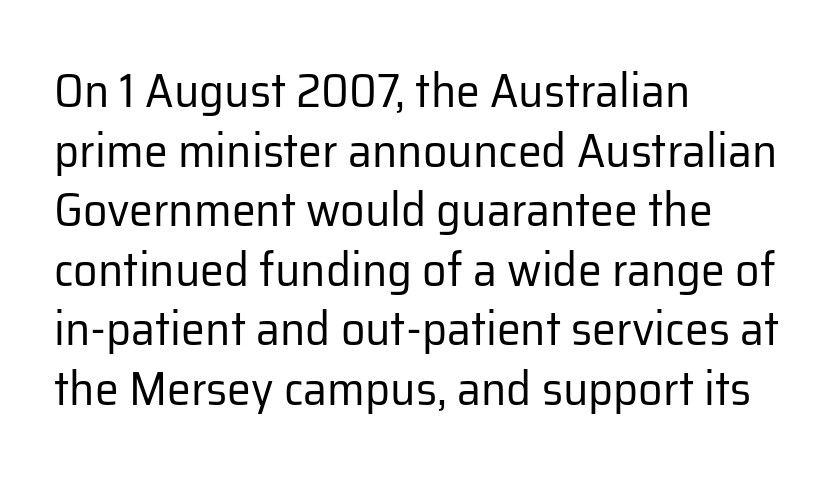
{"serif": "no", "italic": "no", "bold": "no", "weight": "regular", "width": "normal", "stroke_contrast": "low", "x_height": "medium", "monospaced": "no", "underline": "no", "align": "left", "line_spacing_ratio": 1.24, "letter_spacing": "normal", "letter_spacing_em": 0.0, "glyph_px": 48}
